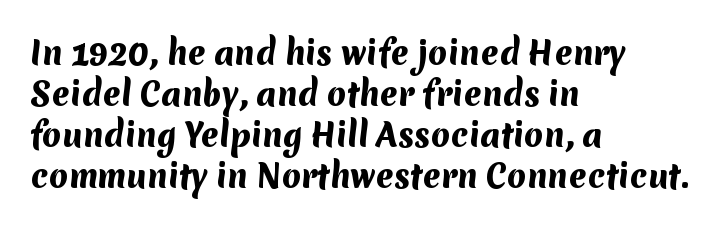
Leading: standard. The letters carry no serifs — their stems end cleanly without finishing strokes. Short and long lines alike share a common starting point at left. A full-strength bold gives these letters their thick strokes. Between one letter and the next there's only the usual sliver of space.
